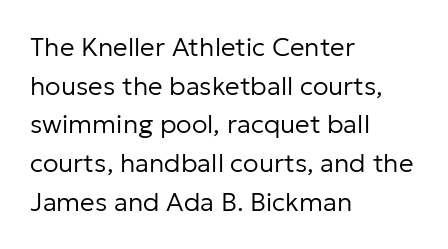
Posture: vertical. The weight tops out at a normal text grade. Words appear dense and cohesive because spacing is normal. If you drew a ruler down the left edge, every line would touch it. Line spacing here is normal. Underline: absent.
